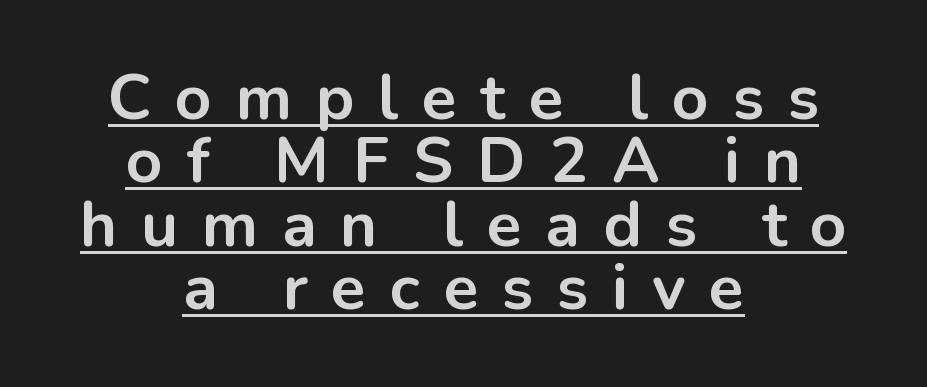
{"serif": "no", "italic": "no", "bold": "yes", "weight": "bold", "width": "normal", "stroke_contrast": "low", "x_height": "medium", "monospaced": "no", "underline": "yes", "align": "center", "line_spacing": "tight", "line_spacing_ratio": 0.99, "letter_spacing": "wide", "letter_spacing_em": 0.37, "glyph_px": 64}
